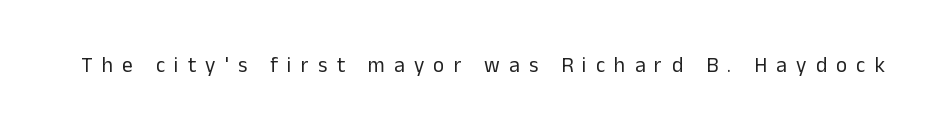
Type without underlining. Vertical strokes here are truly vertical. Stroke mass is kept to a normal reading level or below. The line texture is sparse and dotted thanks to wide tracking.
